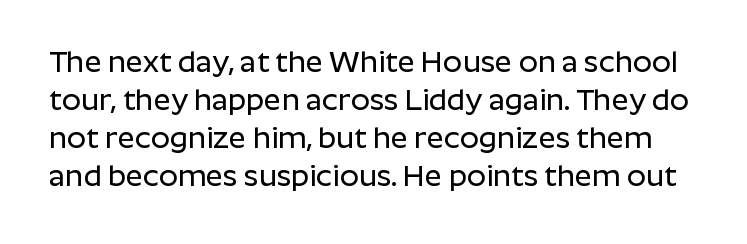
This sample keeps an unexceptional amount of space between lines. Vertical strokes here are truly vertical. Standard letterfit; no display-style spreading of the glyphs. A sans-serif font was chosen for this passage. Bare-footed words on every line.
